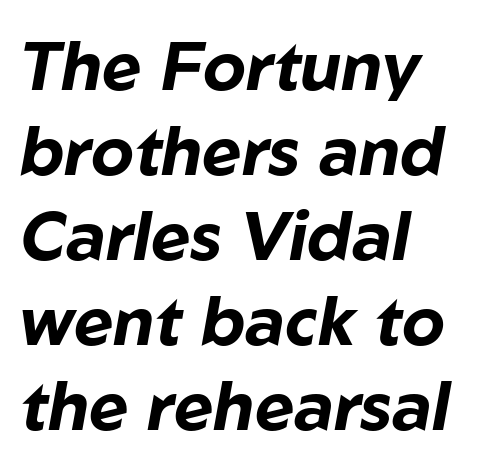
Q: Is the text bold? A: Yes.
Q: Is the text italic (slanted)? A: Yes, it leans right by about 10 degrees.
Q: Is the text underlined? A: No.
Q: How is the paragraph aligned? A: Left-aligned.
Q: Is the spacing between letters normal or unusually wide? A: Normal.
Q: Is the spacing between lines tight, normal or loose? A: Normal.
Q: Width (condensed, normal, or wide)? A: Normal.
Q: Stroke contrast? A: Low.
Q: x-height? A: Medium.
Q: Monospaced? A: No.
